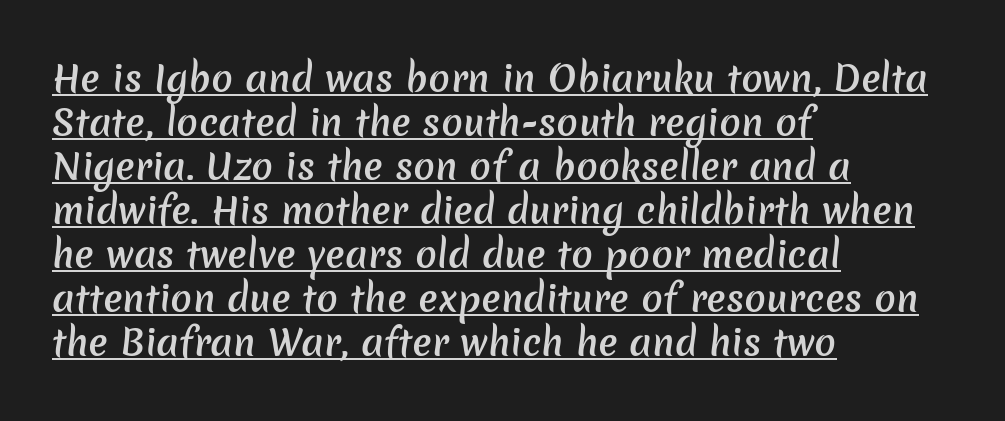
The lettering is marked with a stroke running underneath it. The gaps between neighbouring characters are ordinary and unremarkable. Summary of weight: moderately heavy, a semibold. One-word summary of the alignment: left.
